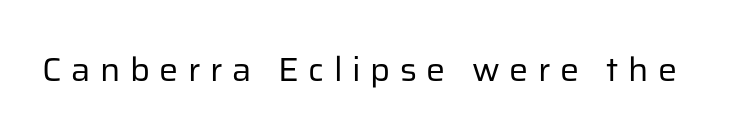
The image shows 34 px regular-weight sans-serif type, upright; set unusually wide letter spacing (+0.28 em), not underlined; low stroke contrast and a medium x-height.
